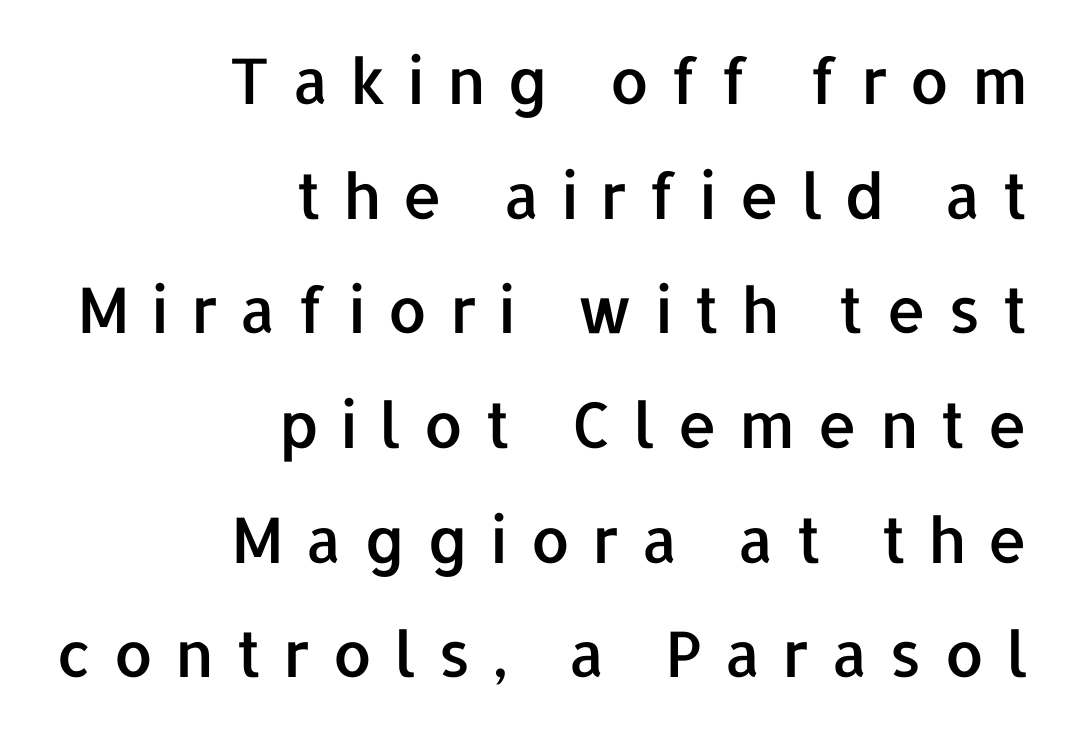
Q: Is the text italic (slanted)? A: No, it is upright.
Q: Is the typeface a serif or a sans-serif typeface? A: Sans-serif.
Q: Is the text underlined? A: No.
Q: How is the paragraph aligned? A: Right-aligned.
Q: Is the spacing between letters normal or unusually wide? A: Unusually wide.
Q: Width (condensed, normal, or wide)? A: Normal.
Q: Stroke contrast? A: Low.
Q: x-height? A: Medium.
Q: Monospaced? A: No.
